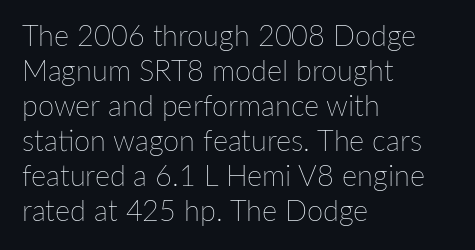
{"italic": "no", "bold": "no", "weight": "thin", "width": "normal", "stroke_contrast": "low", "x_height": "medium", "monospaced": "no", "underline": "no", "align": "left", "line_spacing_ratio": 1.21, "letter_spacing": "normal", "letter_spacing_em": 0.0, "glyph_px": 29}
